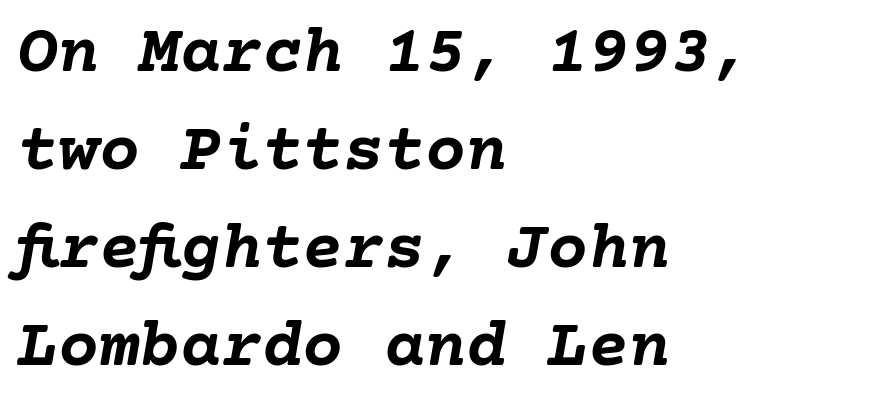
Decoration check: the copy has no underline. Interline gaps are of average width in this sample. These lines stack with their left ends in a neat column. Does the lettering tilt? It does — this is italic. On the weight axis this lands at bold, roughly 700.
